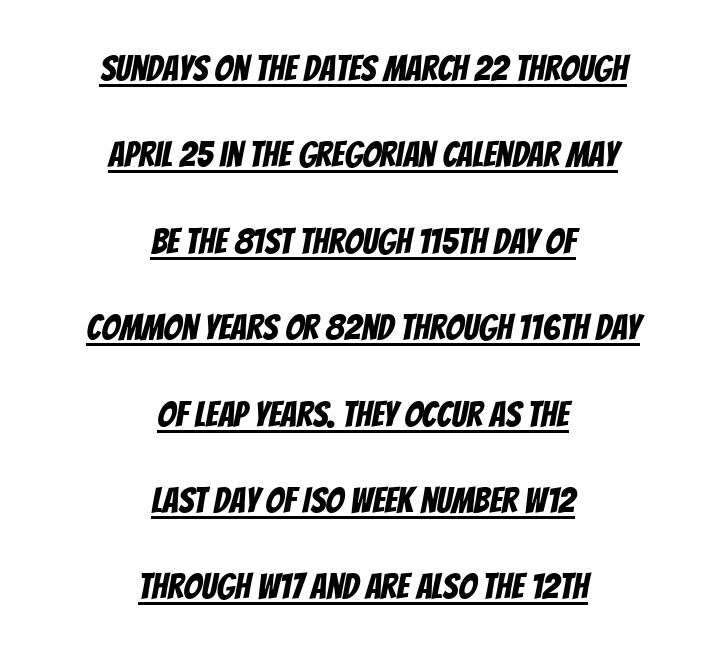
Centered paragraph, ragged on both sides. A typesetter would call this proportional, since set widths differ per character. Nothing sits at the stroke ends, so this counts as sans-serif. Look at the tracking — it's just the regular setting, nothing added. Is there an underline? Yes — a line sits under the letters.
